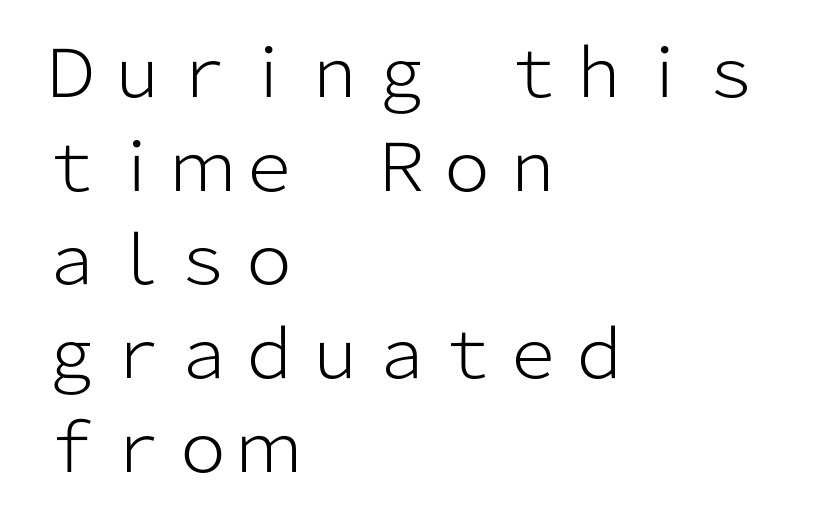
The image shows 66 px light sans-serif type, upright; set left-aligned, normal line spacing (1.42x), normal letter spacing, not underlined; low stroke contrast and a medium x-height.
